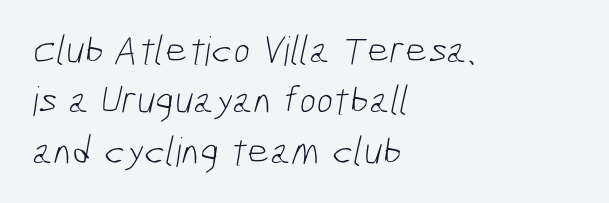
Q: Is the text bold? A: No.
Q: Is the typeface a serif or a sans-serif typeface? A: Sans-serif.
Q: Is the text underlined? A: No.
Q: How is the paragraph aligned? A: Left-aligned.
Q: Is the spacing between letters normal or unusually wide? A: Normal.
Q: Is the spacing between lines tight, normal or loose? A: Normal.
Q: Width (condensed, normal, or wide)? A: Condensed.
Q: Stroke contrast? A: Low.
Q: x-height? A: Medium.
Q: Monospaced? A: No.
